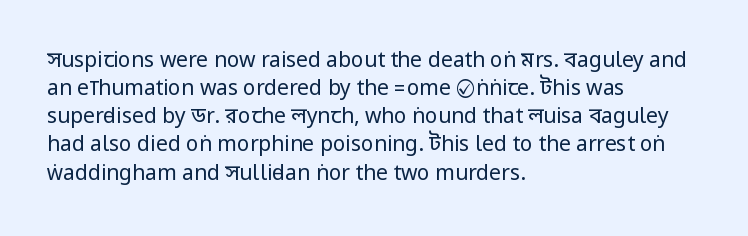
Visually the block forms a straight wall on the left and a jagged coastline on the right. Style check: upright. Bold? No — there's no thickening of the strokes. Notice how descenders clear the ascenders below comfortably — that's standard leading. Each word holds together tightly as a unit, with standard inter-letter gaps.
